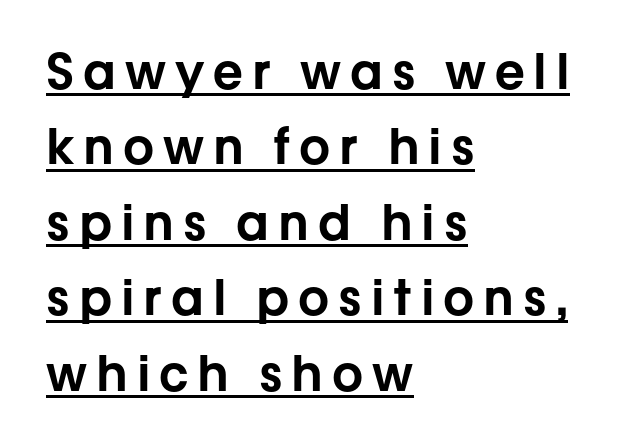
{"serif": "no", "italic": "no", "width": "normal", "stroke_contrast": "low", "x_height": "medium", "monospaced": "no", "underline": "yes", "align": "left", "line_spacing": "normal", "line_spacing_ratio": 1.54, "glyph_px": 49}
